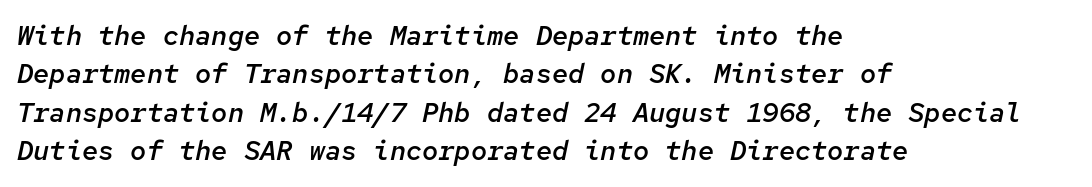
The image shows 27 px text type, italic (leaning right); set left-aligned, normal line spacing (1.42x), normal letter spacing, not underlined.
